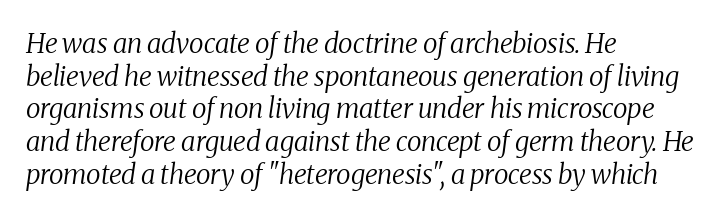
Q: Is the text bold? A: No.
Q: Is the text italic (slanted)? A: Yes, it leans right by about 8 degrees.
Q: Is the text underlined? A: No.
Q: How is the paragraph aligned? A: Left-aligned.
Q: Is the spacing between letters normal or unusually wide? A: Normal.
